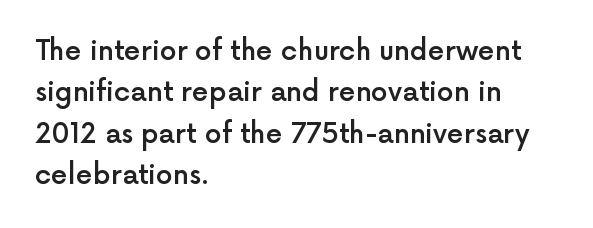
A student would call this left alignment; a typographer would say flush left, rag right. Line spacing here is normal. Tracking value appears to be zero — textbook default spacing. A typesetter would mark this as roman, not italic. Each glyph is drawn with semibold strokes, heavier than normal yet not fully bold. The strip under each line holds only bare page.
